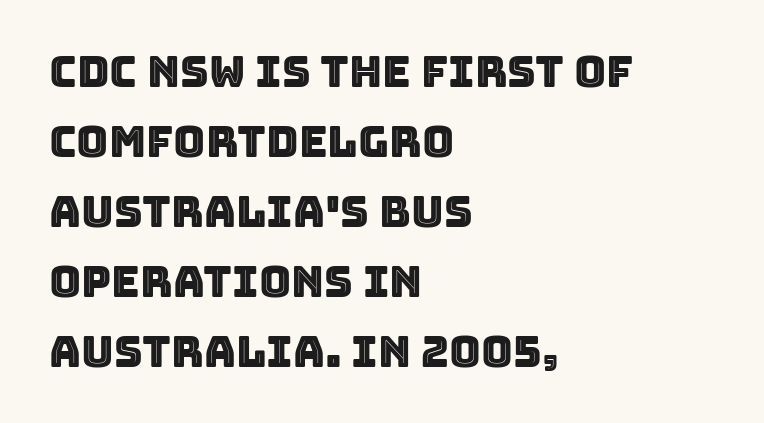
Q: Is the text italic (slanted)? A: No, it is upright.
Q: Is the text underlined? A: No.
Q: How is the paragraph aligned? A: Left-aligned.
Q: Is the spacing between letters normal or unusually wide? A: Normal.
Q: Is the spacing between lines tight, normal or loose? A: Normal.
Q: Width (condensed, normal, or wide)? A: Normal.
Q: x-height? A: Large.
Q: Monospaced? A: No.
